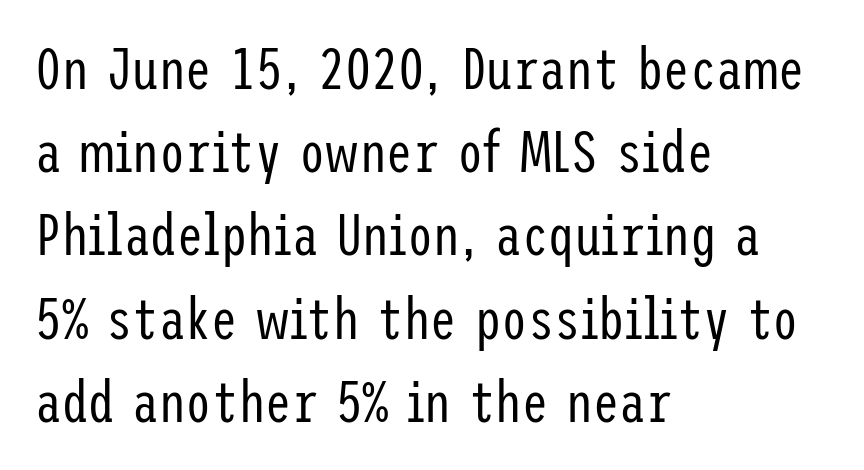
Q: Is the text bold? A: No.
Q: Is the text italic (slanted)? A: No, it is upright.
Q: Is the typeface a serif or a sans-serif typeface? A: Sans-serif.
Q: Is the text underlined? A: No.
Q: How is the paragraph aligned? A: Left-aligned.
Q: Is the spacing between letters normal or unusually wide? A: Normal.
Q: Is the spacing between lines tight, normal or loose? A: Normal.
Q: Width (condensed, normal, or wide)? A: Condensed.
Q: Stroke contrast? A: Low.
Q: x-height? A: Medium.
